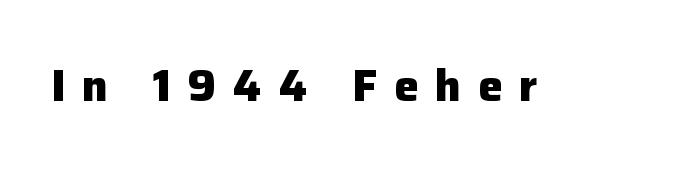
{"serif": "no", "italic": "no", "bold": "yes", "weight": "heavy", "width": "normal", "stroke_contrast": "low", "x_height": "medium", "monospaced": "no", "underline": "no", "letter_spacing": "wide", "letter_spacing_em": 0.38, "glyph_px": 44}
